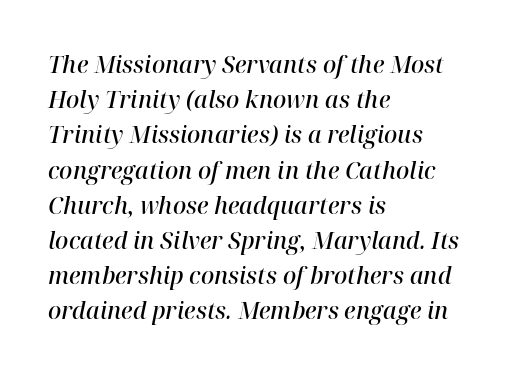
Q: Is the text bold? A: Semi-bold.
Q: Is the text italic (slanted)? A: Yes, it leans right by about 12 degrees.
Q: Is the text underlined? A: No.
Q: How is the paragraph aligned? A: Left-aligned.
Q: Is the spacing between letters normal or unusually wide? A: Normal.
Q: Is the spacing between lines tight, normal or loose? A: Normal.
